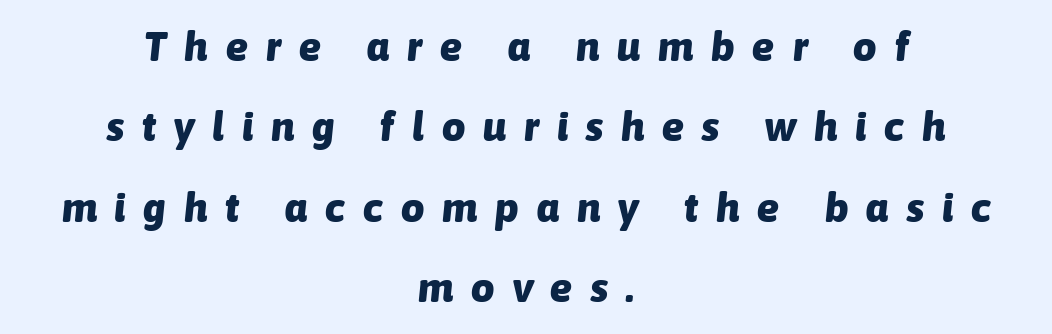
Bare-footed words on every line. Bold? Absolutely — the strokes are thick and heavy. The passage shown is typed in a proportional face where columns would drift. Rows of type keep a wide berth in the vertical direction.
